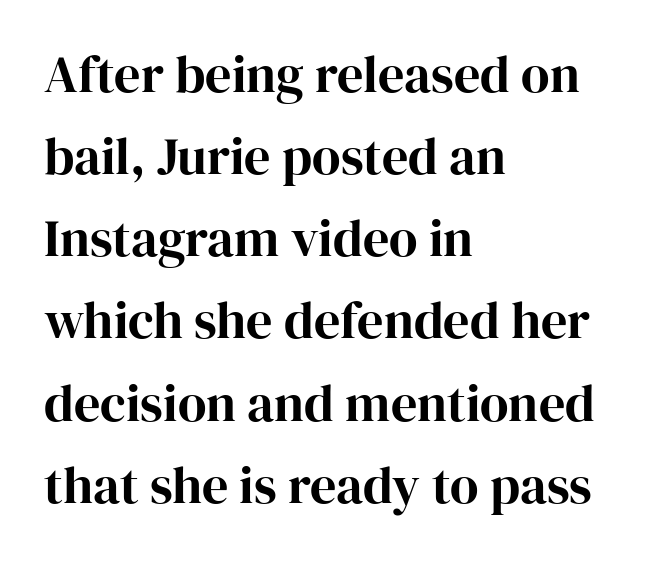
The baseline area is clear. Style check: upright. Leftover space on each line is placed entirely after the last word. Looks like regular typesetting: each glyph gets only the width it needs. The letterforms sit shoulder to shoulder at normal distance. The rows are spaced the way most documents space them.
